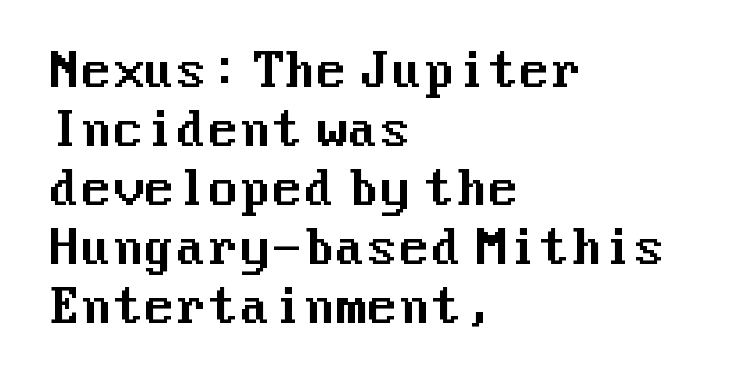
The image shows 46 px sans-serif type, upright; set left-aligned, normal line spacing (1.28x), normal letter spacing, not underlined; medium stroke contrast and a medium x-height.
